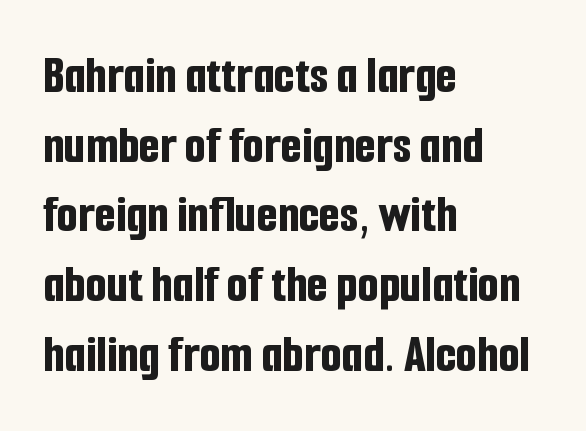
Q: Is the text bold? A: Yes.
Q: Is the text italic (slanted)? A: No, it is upright.
Q: Is the typeface a serif or a sans-serif typeface? A: Sans-serif.
Q: Is the text underlined? A: No.
Q: How is the paragraph aligned? A: Left-aligned.
Q: Is the spacing between letters normal or unusually wide? A: Normal.
Q: Is the spacing between lines tight, normal or loose? A: Normal.
Q: Width (condensed, normal, or wide)? A: Condensed.
Q: Stroke contrast? A: Low.
Q: x-height? A: Medium.
Q: Monospaced? A: No.
